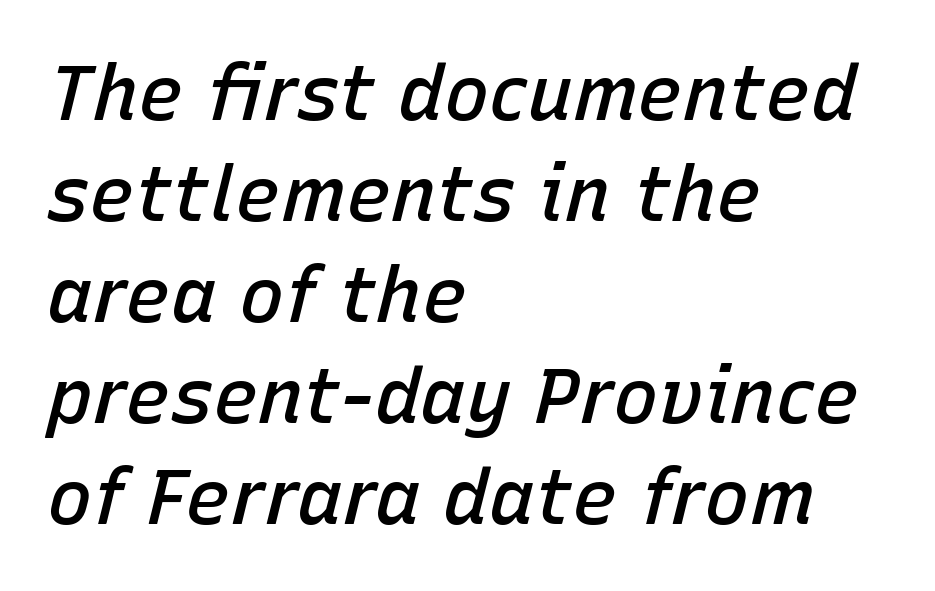
{"italic": "yes", "lean": "right", "slant_degrees": 15, "bold": "semi", "weight": "semibold", "width": "normal", "stroke_contrast": "low", "x_height": "medium", "monospaced": "no", "underline": "no", "align": "left", "line_spacing": "normal", "line_spacing_ratio": 1.33, "letter_spacing": "normal", "letter_spacing_em": 0.0, "glyph_px": 76}
